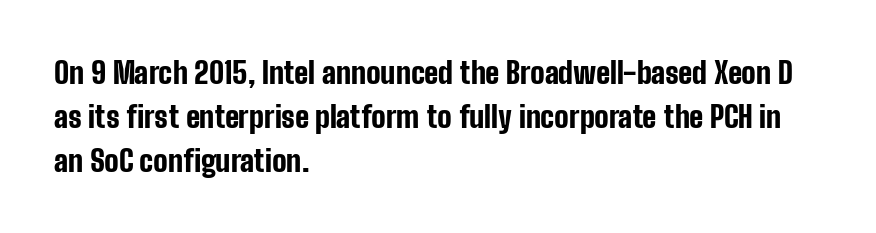
{"serif": "no", "italic": "no", "bold": "yes", "weight": "bold", "width": "condensed", "stroke_contrast": "low", "x_height": "medium", "monospaced": "no", "underline": "no", "align": "left", "line_spacing": "normal", "line_spacing_ratio": 1.46, "letter_spacing": "normal", "letter_spacing_em": 0.0, "glyph_px": 30}
